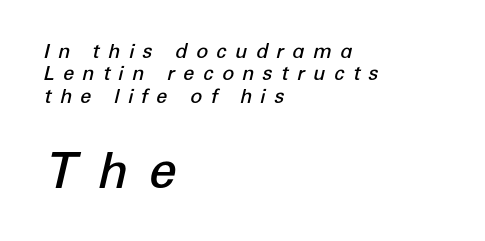
Q: Is the text bold? A: Semi-bold.
Q: Is the text italic (slanted)? A: Yes, it leans right by about 12 degrees.
Q: Is the text underlined? A: No.
Q: How is the paragraph aligned? A: Left-aligned.
Q: Is the spacing between letters normal or unusually wide? A: Unusually wide.
Q: Is the spacing between lines tight, normal or loose? A: Tight.
Q: Which block of text is set in a larger size, the first (top) or the second (bottom)? A: The second (bottom) one.
Q: Width (condensed, normal, or wide)? A: Normal.
Q: Stroke contrast? A: Low.
Q: x-height? A: Medium.
Q: Monospaced? A: No.
